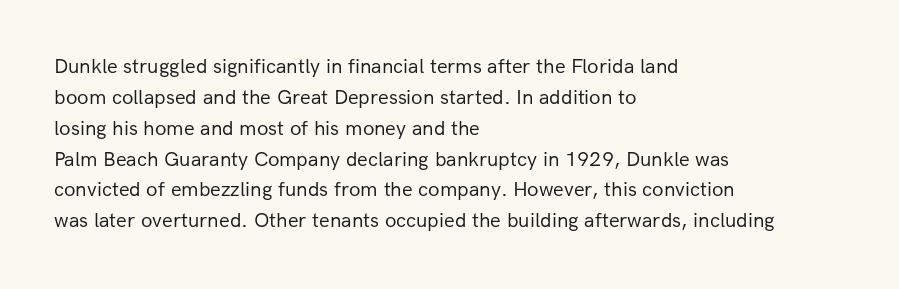
{"italic": "no", "bold": "no", "underline": "no", "align": "left", "line_spacing": "normal", "line_spacing_ratio": 1.47, "letter_spacing": "normal", "letter_spacing_em": 0.0, "glyph_px": 21}
